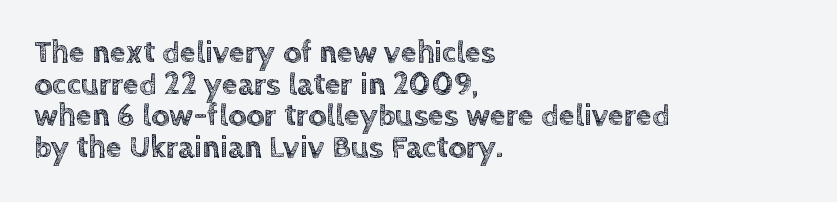
Does the copy run flush right? No — it runs flush left. The lines are packed closely together with very little leading. Do the characters align in a grid? No, the font is proportional. Designer's note — italics off, roman on.
